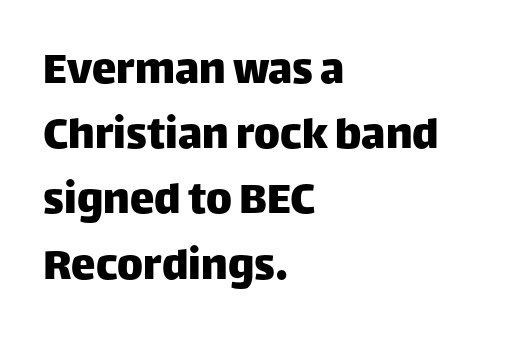
Q: Is the text italic (slanted)? A: No, it is upright.
Q: Is the typeface a serif or a sans-serif typeface? A: Sans-serif.
Q: Is the text underlined? A: No.
Q: How is the paragraph aligned? A: Left-aligned.
Q: Is the spacing between letters normal or unusually wide? A: Normal.
Q: Is the spacing between lines tight, normal or loose? A: Normal.
Q: Width (condensed, normal, or wide)? A: Normal.
Q: Stroke contrast? A: Low.
Q: x-height? A: Large.
Q: Monospaced? A: No.
